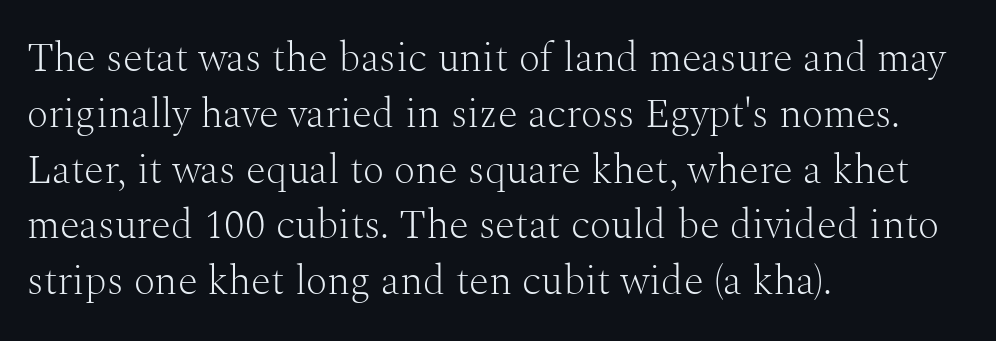
The image shows 41 px light serif type, upright; set left-aligned, normal line spacing (1.36x), normal letter spacing, not underlined; medium stroke contrast and a medium x-height.
